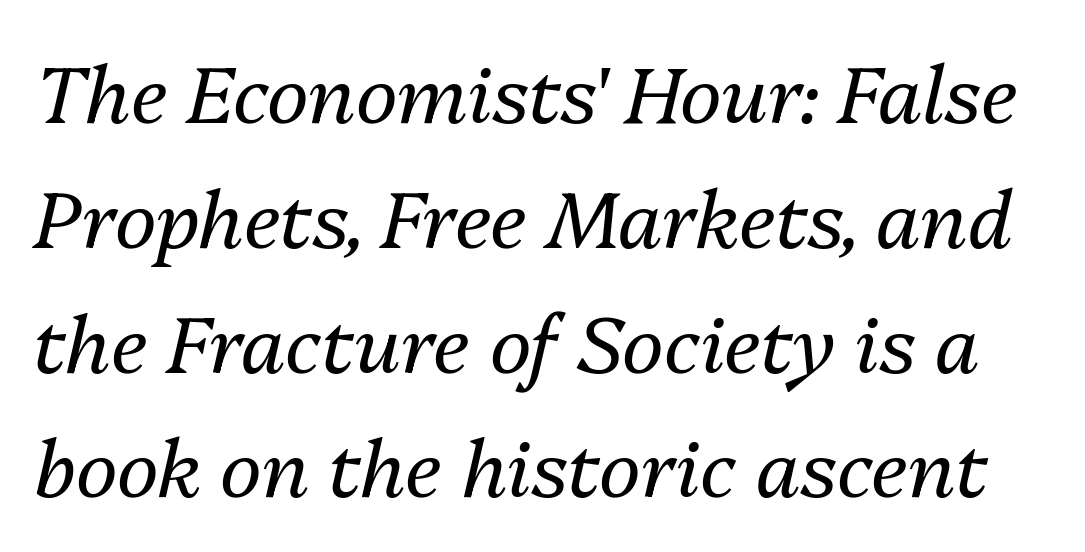
The image shows 79 px regular-weight type, italic (leaning right); set normal line spacing (1.58x), normal letter spacing, not underlined; medium stroke contrast and a medium x-height.
